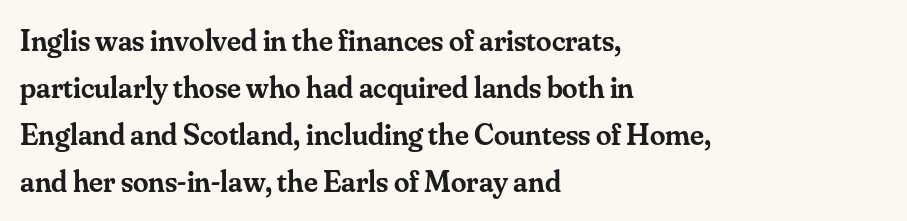
Regarding leading, the lines here are spaced in the standard way. The rendering shows small feet on the letterforms — a serif design. Characters remain perfectly vertical along every line. Line starts are locked; line ends wander.
